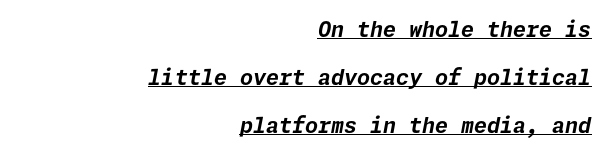
{"italic": "yes", "lean": "right", "slant_degrees": 11, "bold": "yes", "underline": "yes", "align": "right", "line_spacing": "loose", "line_spacing_ratio": 2.29, "letter_spacing": "normal", "letter_spacing_em": 0.0, "glyph_px": 21}
